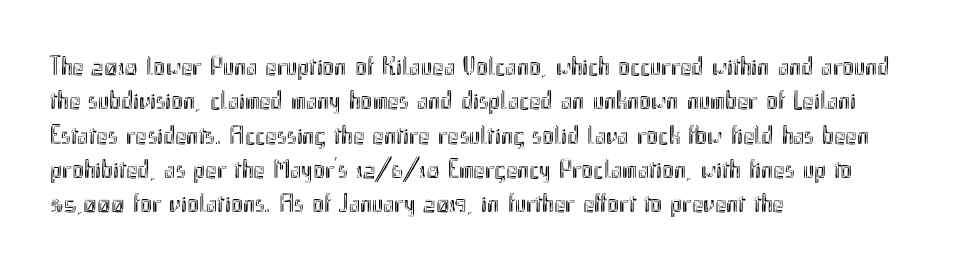
Q: Is the text italic (slanted)? A: No, it is upright.
Q: Is the text underlined? A: No.
Q: How is the paragraph aligned? A: Left-aligned.
Q: Is the spacing between letters normal or unusually wide? A: Normal.
Q: Is the spacing between lines tight, normal or loose? A: Normal.
